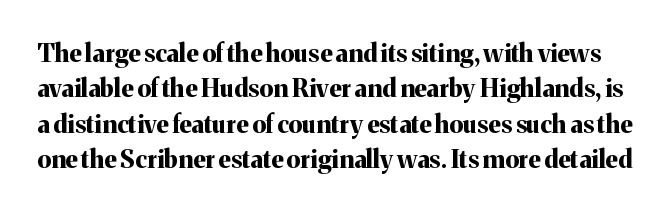
Bold? Absolutely — the strokes are thick and heavy. The space beneath each line is pristine and unruled. Ascenders rise straight up at ninety degrees. You could call the tracking neutral — neither tight nor loose.
